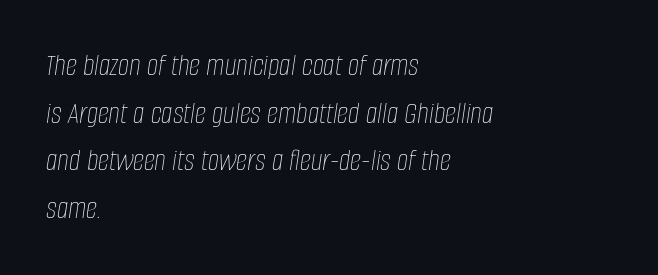
{"italic": "yes", "lean": "right", "slant_degrees": 8, "bold": "no", "weight": "thin", "width": "condensed", "stroke_contrast": "low", "x_height": "large", "monospaced": "no", "underline": "no", "align": "left", "line_spacing": "normal", "line_spacing_ratio": 1.49, "letter_spacing": "normal", "letter_spacing_em": 0.0, "glyph_px": 32}
